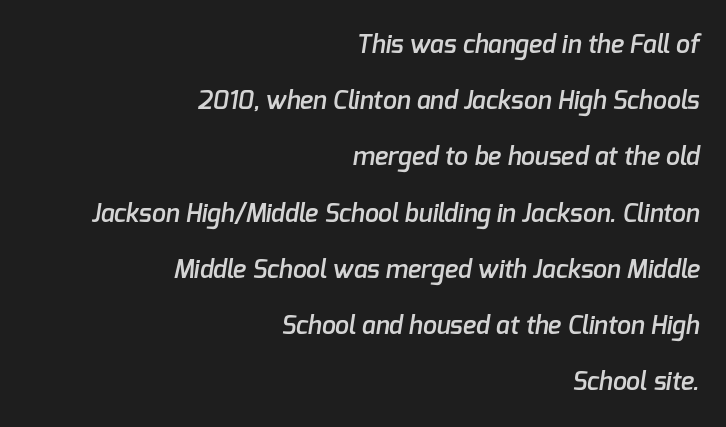
{"bold": "semi", "underline": "no", "align": "right", "line_spacing": "loose", "line_spacing_ratio": 2.25, "letter_spacing": "normal", "letter_spacing_em": 0.0, "glyph_px": 25}
